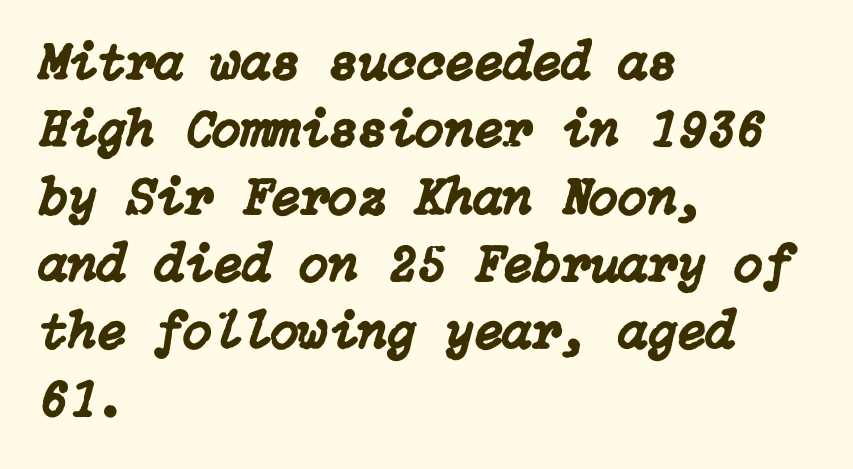
Descenders hang freely into open space. This sample uses an oblique cut, with every glyph tilted off the vertical. This sample is left-justified, so line endings fall wherever the words run out. Caption: standard tracking, unaltered. Rows of type keep a routine distance in the vertical direction.
